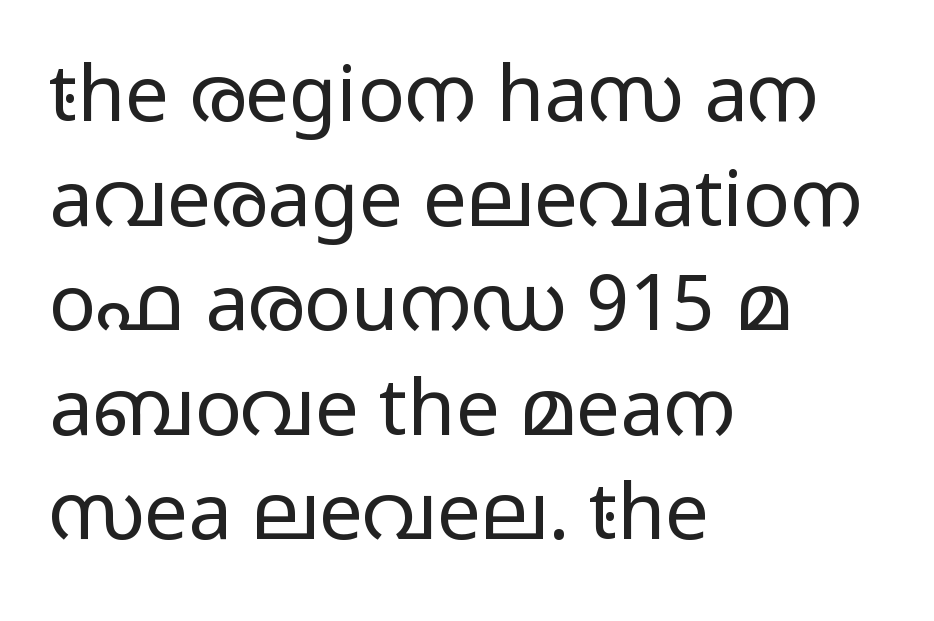
{"serif": "no", "italic": "no", "bold": "no", "weight": "regular", "width": "wide", "stroke_contrast": "low", "x_height": "medium", "monospaced": "no", "underline": "no", "align": "left", "line_spacing": "normal", "line_spacing_ratio": 1.34, "letter_spacing": "normal", "letter_spacing_em": 0.0, "glyph_px": 78}
